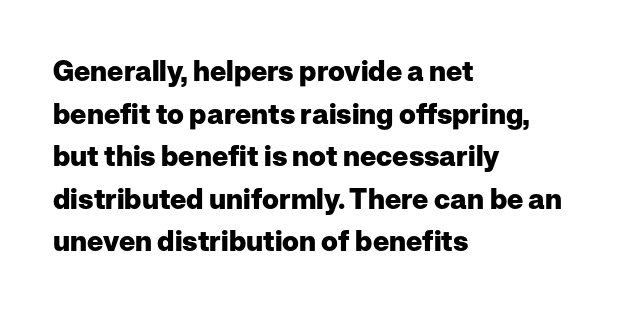
{"serif": "no", "italic": "no", "bold": "yes", "weight": "heavy", "width": "normal", "stroke_contrast": "low", "x_height": "medium", "monospaced": "no", "underline": "no", "align": "left", "line_spacing": "normal", "line_spacing_ratio": 1.52, "letter_spacing": "normal", "letter_spacing_em": 0.0, "glyph_px": 28}
